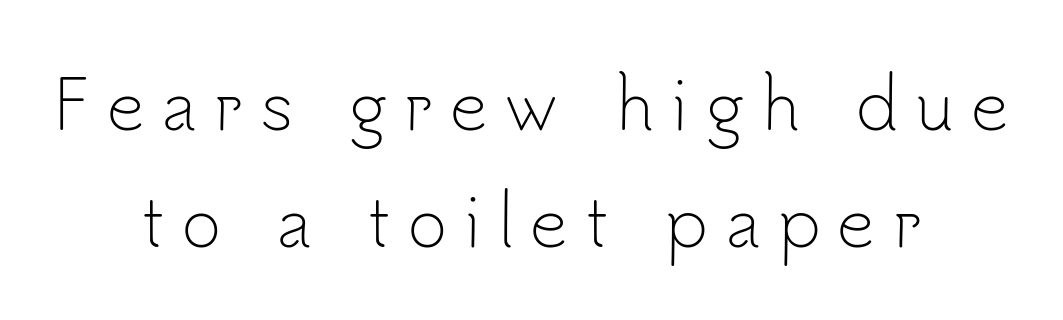
{"serif": "no", "italic": "no", "bold": "no", "weight": "light", "width": "normal", "stroke_contrast": "low", "x_height": "small", "monospaced": "no", "underline": "no", "align": "center", "line_spacing_ratio": 1.75, "letter_spacing": "wide", "letter_spacing_em": 0.25, "glyph_px": 67}
